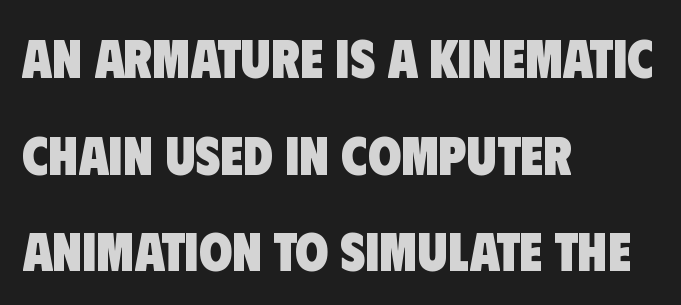
{"serif": "no", "bold": "yes", "weight": "heavy", "width": "condensed", "stroke_contrast": "low", "x_height": "large", "monospaced": "no", "underline": "no", "align": "left", "line_spacing_ratio": 1.79, "letter_spacing": "normal", "letter_spacing_em": 0.0, "glyph_px": 54}
